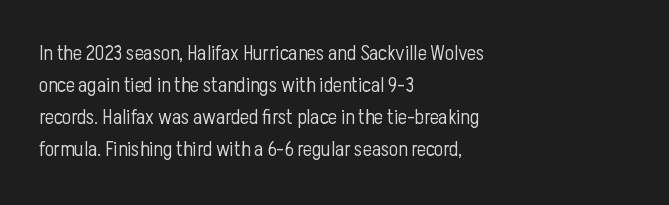
Q: Is the text bold? A: No.
Q: Is the text italic (slanted)? A: No, it is upright.
Q: Is the text underlined? A: No.
Q: How is the paragraph aligned? A: Left-aligned.
Q: Is the spacing between letters normal or unusually wide? A: Normal.
Q: Is the spacing between lines tight, normal or loose? A: Normal.
